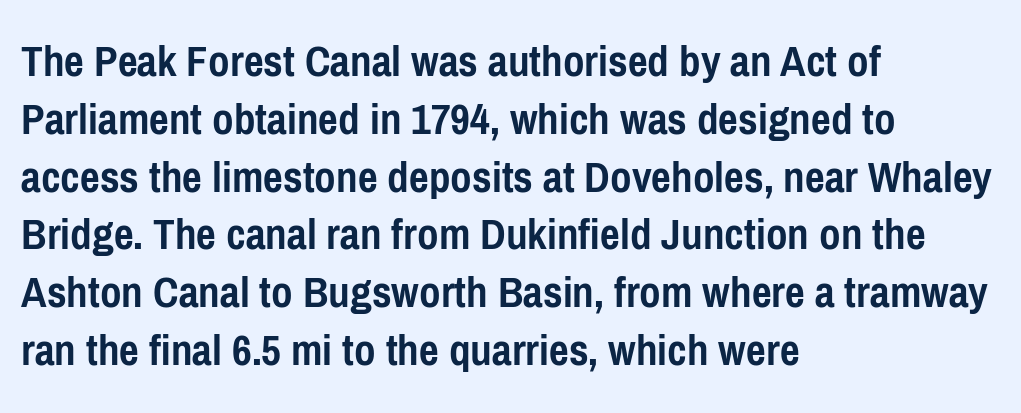
Grotesque or geometric, the face here clearly has no serifs. The passage shown is typed in a proportional face where columns would drift. Underline: absent. Each line starts at the same left margin while the right side varies.
